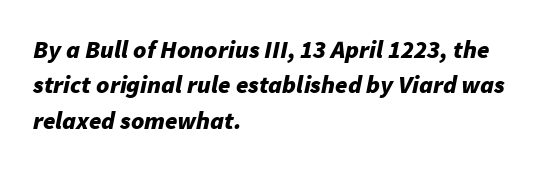
{"italic": "yes", "lean": "right", "slant_degrees": 11, "bold": "yes", "underline": "no", "align": "left", "line_spacing": "normal", "line_spacing_ratio": 1.42, "letter_spacing": "normal", "letter_spacing_em": 0.0, "glyph_px": 25}
